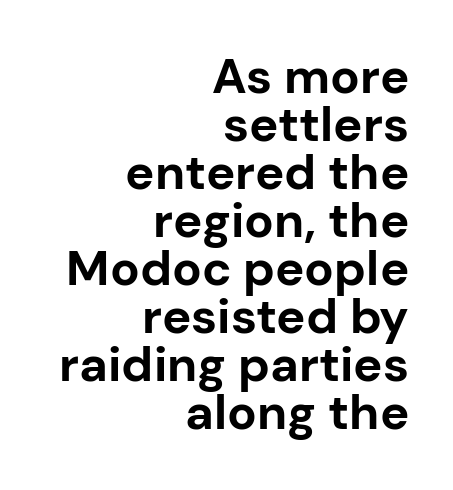
These lines are rendered in a variable-pitch font. The designer dialed line spacing down below the default. The string is rendered with underlining switched off. The passage shown is typeset with a sans-serif family. Is the type bold? Yes — the strokes are clearly thick and heavy.
